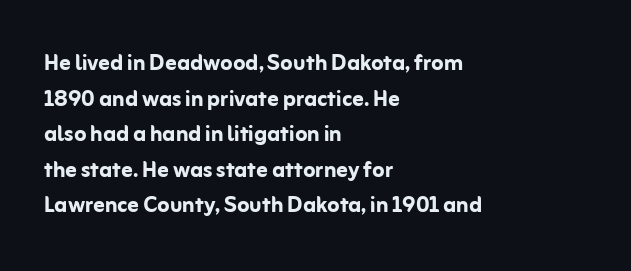
Q: Is the text bold? A: Yes.
Q: Is the text italic (slanted)? A: No, it is upright.
Q: Is the typeface a serif or a sans-serif typeface? A: Sans-serif.
Q: Is the text underlined? A: No.
Q: How is the paragraph aligned? A: Left-aligned.
Q: Is the spacing between letters normal or unusually wide? A: Normal.
Q: Is the spacing between lines tight, normal or loose? A: Normal.
Q: Width (condensed, normal, or wide)? A: Normal.
Q: Stroke contrast? A: Low.
Q: x-height? A: Medium.
Q: Monospaced? A: No.
